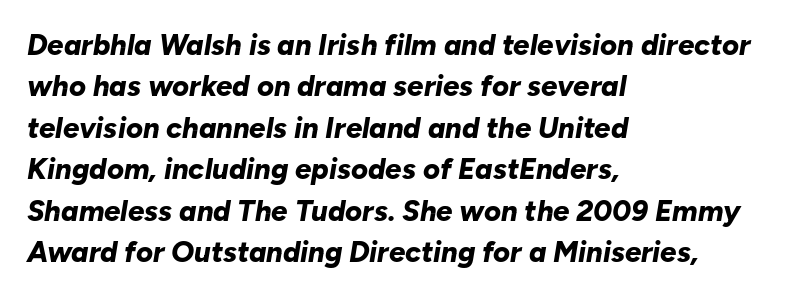
{"italic": "yes", "lean": "right", "slant_degrees": 10, "bold": "yes", "weight": "bold", "width": "normal", "stroke_contrast": "low", "x_height": "medium", "monospaced": "no", "underline": "no", "align": "left", "line_spacing": "normal", "line_spacing_ratio": 1.43, "letter_spacing": "normal", "letter_spacing_em": 0.0, "glyph_px": 29}
